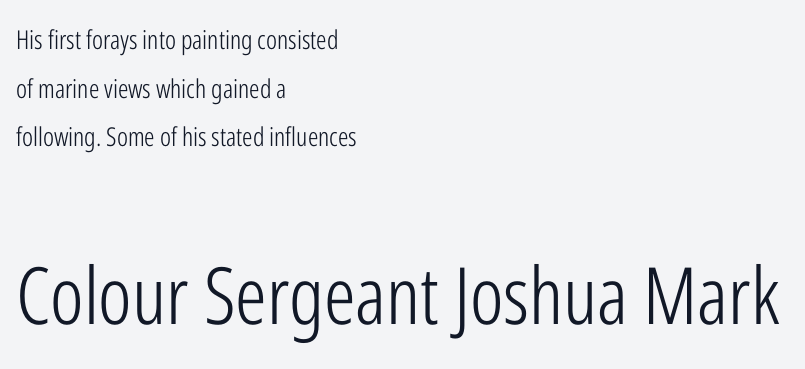
Q: Is the text bold? A: No.
Q: Is the text italic (slanted)? A: No, it is upright.
Q: Is the typeface a serif or a sans-serif typeface? A: Sans-serif.
Q: Is the text underlined? A: No.
Q: How is the paragraph aligned? A: Left-aligned.
Q: Is the spacing between letters normal or unusually wide? A: Normal.
Q: Which block of text is set in a larger size, the first (top) or the second (bottom)? A: The second (bottom) one.
Q: Width (condensed, normal, or wide)? A: Condensed.
Q: Stroke contrast? A: Low.
Q: x-height? A: Medium.
Q: Monospaced? A: No.
